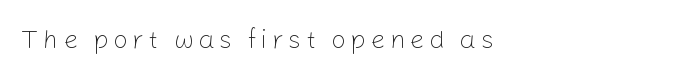
Q: Is the text bold? A: No.
Q: Is the text italic (slanted)? A: No, it is upright.
Q: Is the text underlined? A: No.
Q: How is the paragraph aligned? A: Left-aligned.
